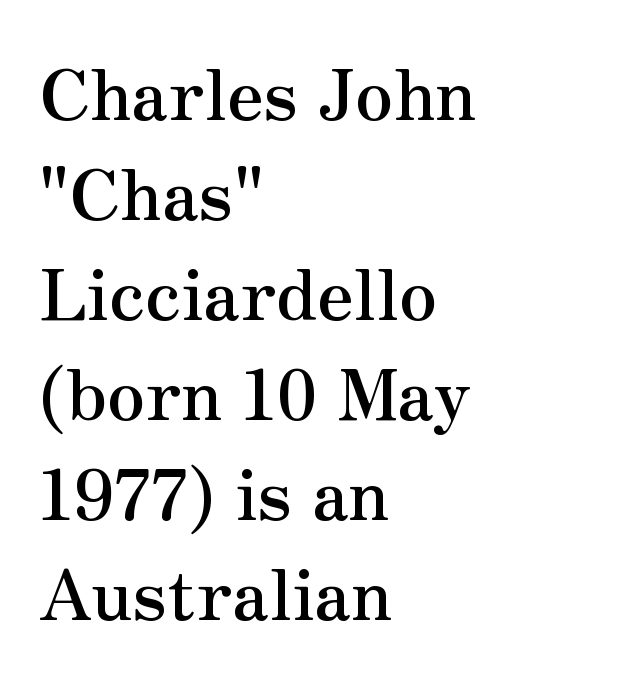
The face used here is proportionally spaced, like ordinary book or web type. Caption: multi-line text, flush left, ragged right. The text was rendered using a seriffed face with decorative stroke endings. Designer's note — italics off, roman on. What's the leading like? Ordinary, nothing unusual.
